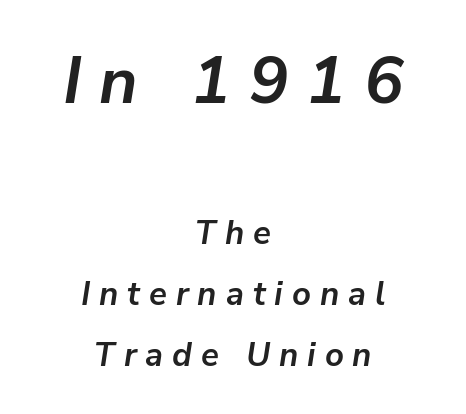
Q: Is the text bold? A: Yes.
Q: Is the text italic (slanted)? A: Yes, it leans right by about 9 degrees.
Q: Is the text underlined? A: No.
Q: How is the paragraph aligned? A: Centered.
Q: Is the spacing between letters normal or unusually wide? A: Unusually wide.
Q: Which block of text is set in a larger size, the first (top) or the second (bottom)? A: The first (top) one.
Q: Width (condensed, normal, or wide)? A: Normal.
Q: Stroke contrast? A: Low.
Q: x-height? A: Medium.
Q: Monospaced? A: No.
